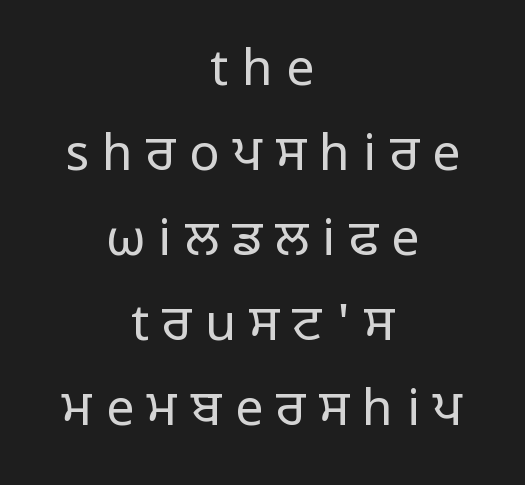
The image shows 50 px regular-weight sans-serif type, upright; set centered, normal line spacing (1.7x), unusually wide letter spacing (+0.27 em), not underlined; low stroke contrast and a medium x-height.
